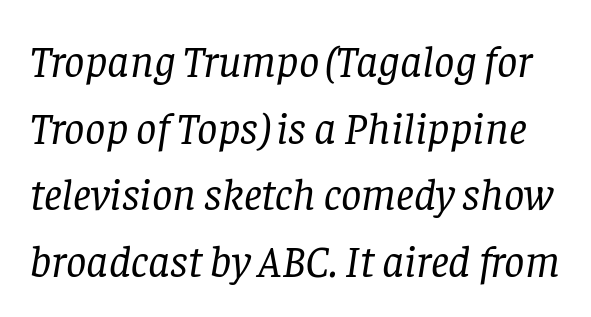
{"serif": "yes", "italic": "yes", "lean": "right", "slant_degrees": 8, "bold": "no", "weight": "regular", "width": "normal", "stroke_contrast": "low", "x_height": "large", "monospaced": "no", "underline": "no", "line_spacing": "normal", "line_spacing_ratio": 1.48, "letter_spacing": "normal", "letter_spacing_em": 0.0, "glyph_px": 45}
